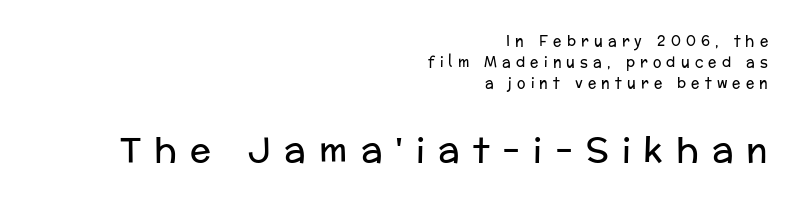
The block of text has a typical density, with ordinary space between rows. The font's upright variant was chosen for this text. You get the small type first, then a jump to larger type. No chunkiness to these letters — they're not bold.
